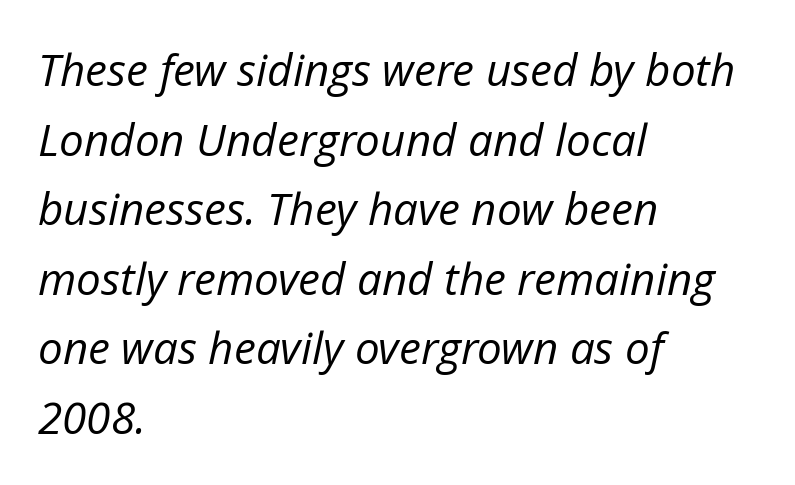
Is the type slanted? Yes — the strokes lean at a clear angle. Weight: not bold — regular or lighter. Each row of text sits above clean, open space. This rendering uses left alignment, leaving the right contour irregular.
